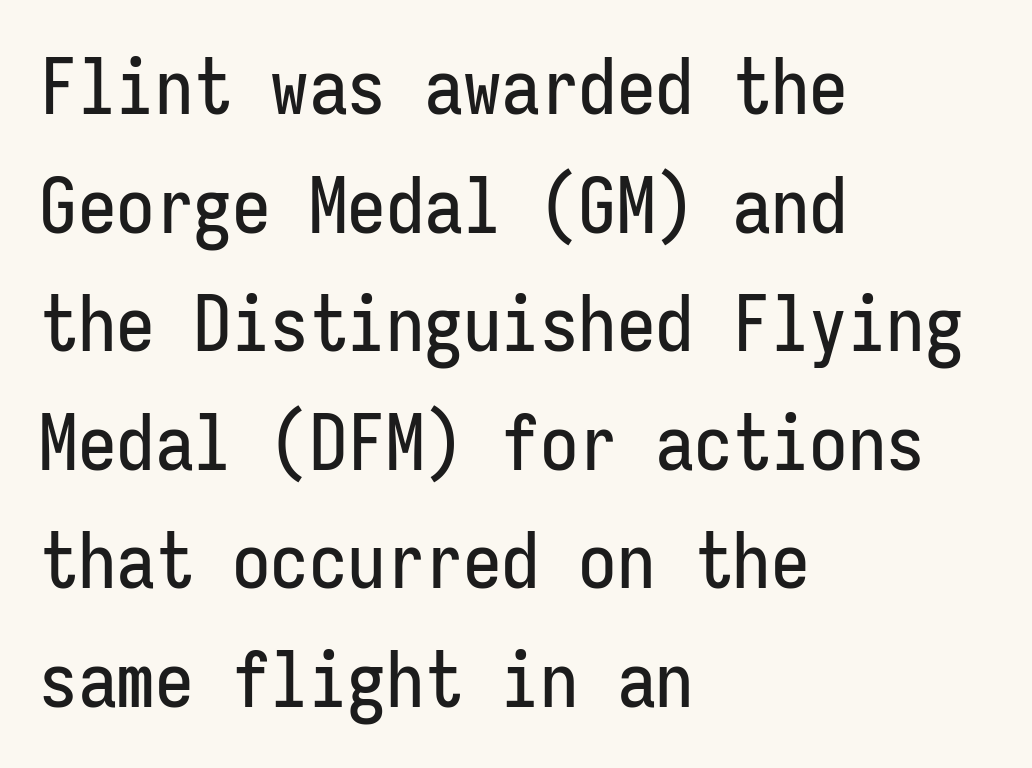
The rendering shows plain stroke endings on the letterforms — a sans-serif design. The specimen omits any rule beneath the text block's lines. Nobody touched the tracking dial on this one. The passage shown is typed in a monospace face where columns stay perfectly aligned. Is the block centered? No — it sits flush against the left margin. A roman cut, with each character standing at attention.
